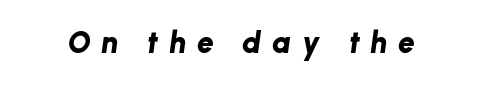
Students, note that the glyphs here are deliberately spaced far apart. The letters advance in unequal steps, a hallmark of proportional type. Chunky letters — that's bold for sure. The foot of each line stays bare and open.
